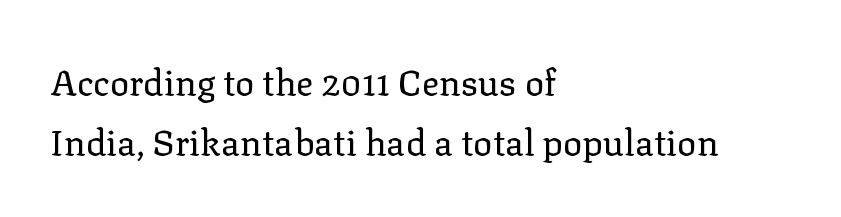
The image shows 36 px regular-weight serif type, upright; set left-aligned, normal line spacing (1.66x), normal letter spacing, not underlined; low stroke contrast and a medium x-height.
